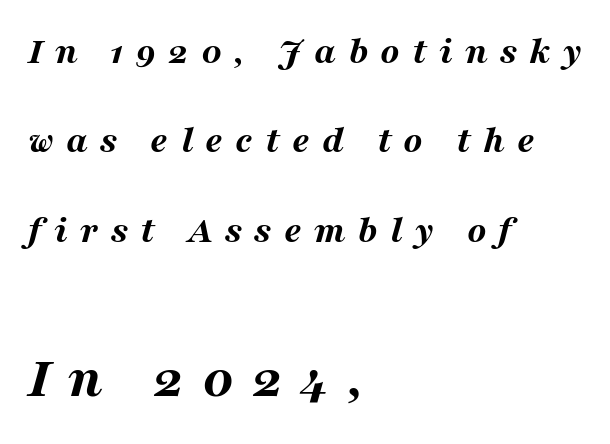
The image shows 59 px bold, wide type, italic (leaning right); set left-aligned, loose line spacing (2.29x), unusually wide letter spacing (+0.31 em), not underlined; the second (bottom) block is 1.51x larger; medium stroke contrast and a medium x-height.
